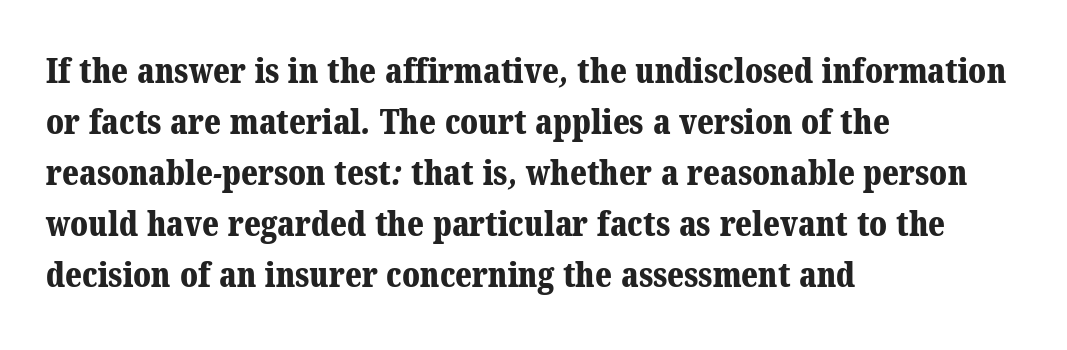
{"serif": "yes", "bold": "yes", "weight": "bold", "width": "normal", "stroke_contrast": "medium", "x_height": "medium", "monospaced": "no", "underline": "no", "align": "left", "line_spacing": "normal", "line_spacing_ratio": 1.5, "letter_spacing": "normal", "letter_spacing_em": 0.0, "glyph_px": 34}
